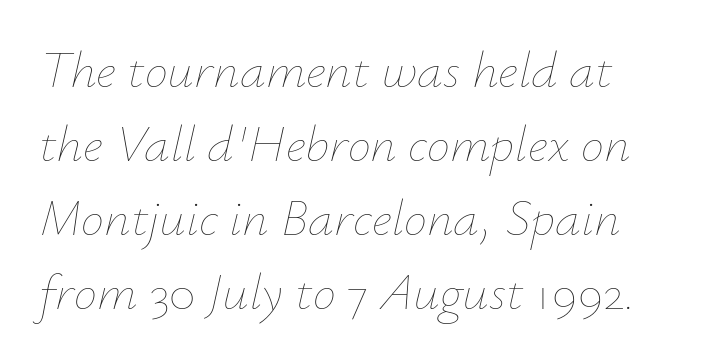
{"italic": "yes", "lean": "right", "slant_degrees": 12, "bold": "no", "weight": "thin", "width": "normal", "stroke_contrast": "low", "x_height": "small", "monospaced": "no", "underline": "no", "line_spacing": "normal", "line_spacing_ratio": 1.42, "letter_spacing": "normal", "letter_spacing_em": 0.0, "glyph_px": 52}
